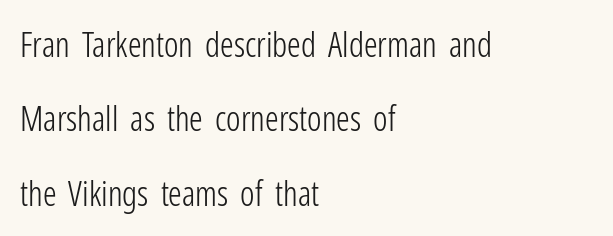
The image shows 34 px light, condensed sans-serif type, upright; set left-aligned, loose line spacing (2.19x), normal letter spacing, not underlined; low stroke contrast and a medium x-height.
